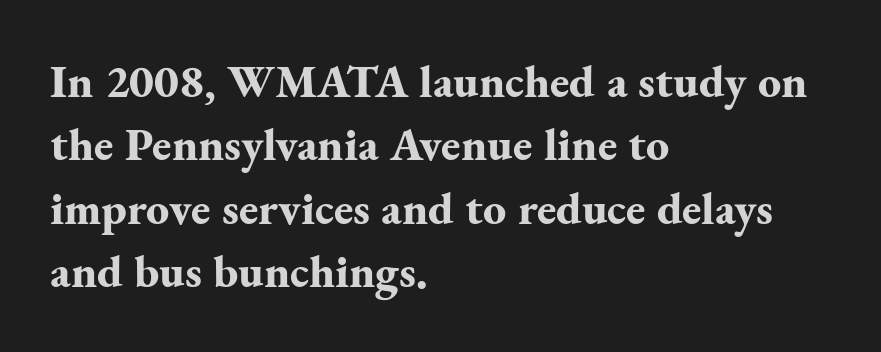
Typographic density is high because the face is bold. Has an underline been added? It has not. Normally led — the rows are evenly, conventionally spaced. What kind of face is this? One with serifs.
